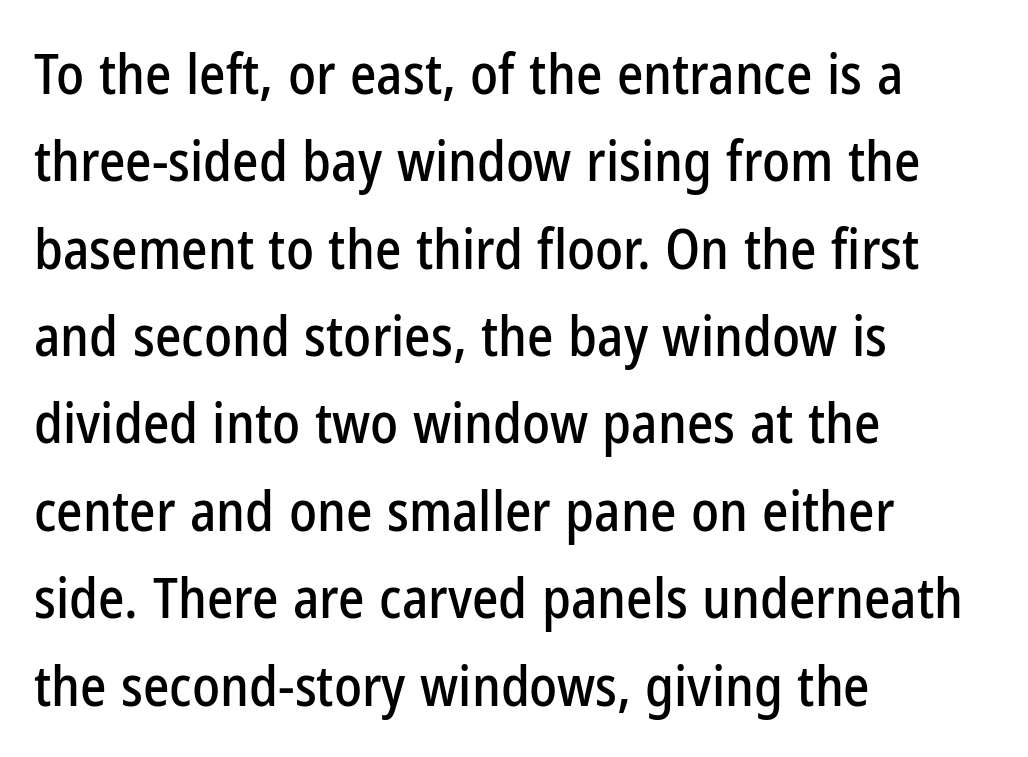
{"serif": "no", "italic": "no", "width": "condensed", "stroke_contrast": "low", "x_height": "medium", "monospaced": "no", "underline": "no", "align": "left", "line_spacing": "normal", "line_spacing_ratio": 1.56, "letter_spacing": "normal", "letter_spacing_em": 0.0, "glyph_px": 56}
